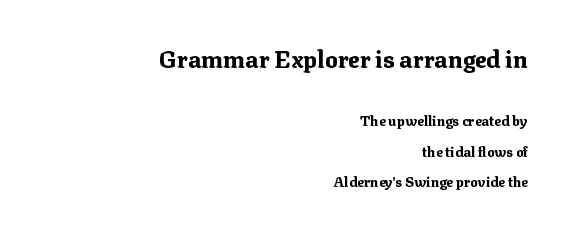
Q: Is the text bold? A: Yes.
Q: Is the text italic (slanted)? A: No, it is upright.
Q: Is the text underlined? A: No.
Q: How is the paragraph aligned? A: Right-aligned.
Q: Is the spacing between letters normal or unusually wide? A: Normal.
Q: Is the spacing between lines tight, normal or loose? A: Loose.
Q: Which block of text is set in a larger size, the first (top) or the second (bottom)? A: The first (top) one.
